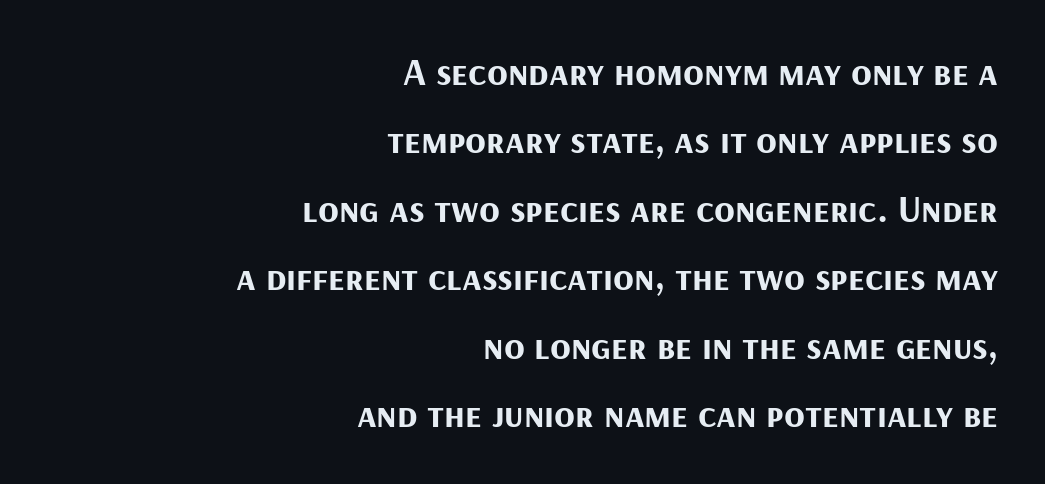
{"serif": "no", "italic": "no", "bold": "yes", "weight": "bold", "width": "normal", "stroke_contrast": "medium", "x_height": "medium", "monospaced": "no", "underline": "no", "align": "right", "line_spacing_ratio": 1.8, "letter_spacing": "normal", "letter_spacing_em": 0.0, "glyph_px": 38}
